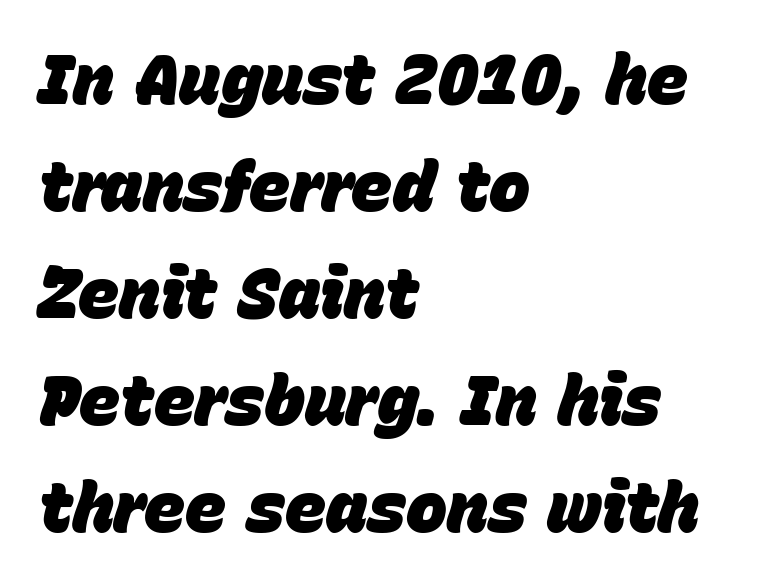
{"italic": "yes", "lean": "right", "slant_degrees": 15, "bold": "yes", "weight": "heavy", "width": "normal", "stroke_contrast": "low", "x_height": "large", "monospaced": "no", "underline": "no", "align": "left", "line_spacing": "normal", "line_spacing_ratio": 1.55, "letter_spacing": "normal", "letter_spacing_em": 0.0, "glyph_px": 69}
